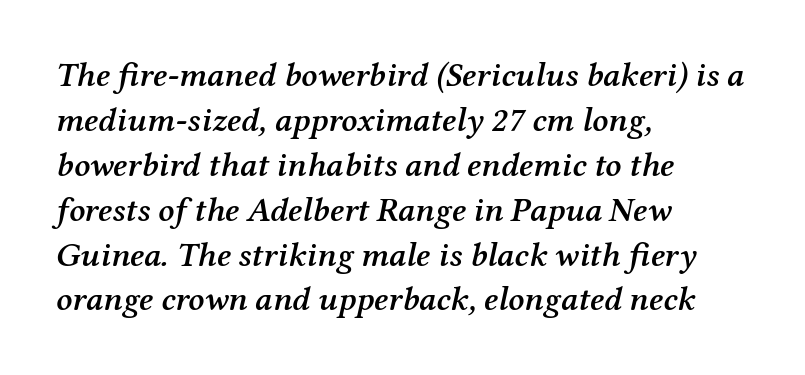
Q: Is the text bold? A: Semi-bold.
Q: Is the text italic (slanted)? A: Yes, it leans right by about 12 degrees.
Q: Is the typeface a serif or a sans-serif typeface? A: Serif.
Q: Is the text underlined? A: No.
Q: How is the paragraph aligned? A: Left-aligned.
Q: Is the spacing between letters normal or unusually wide? A: Normal.
Q: Is the spacing between lines tight, normal or loose? A: Normal.
Q: Width (condensed, normal, or wide)? A: Normal.
Q: Stroke contrast? A: Medium.
Q: x-height? A: Medium.
Q: Monospaced? A: No.
